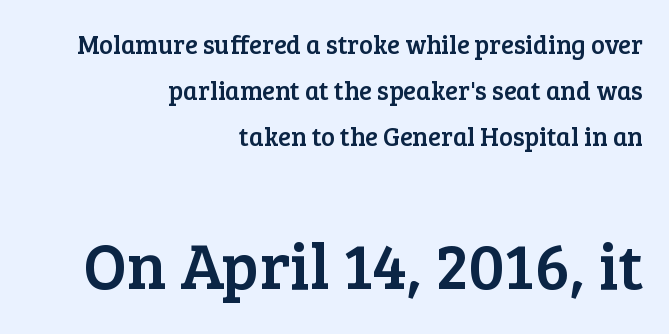
The image shows 66 px serif type, upright; set right-aligned, line spacing 1.77x, normal letter spacing, not underlined; the second (bottom) block is 2.54x larger; low stroke contrast and a medium x-height.
